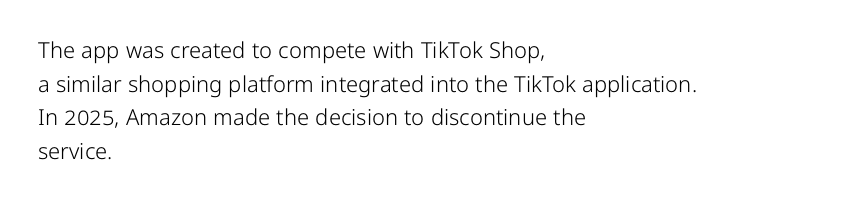
Q: Is the text bold? A: No.
Q: Is the text italic (slanted)? A: No, it is upright.
Q: Is the text underlined? A: No.
Q: How is the paragraph aligned? A: Left-aligned.
Q: Is the spacing between letters normal or unusually wide? A: Normal.
Q: Is the spacing between lines tight, normal or loose? A: Normal.
